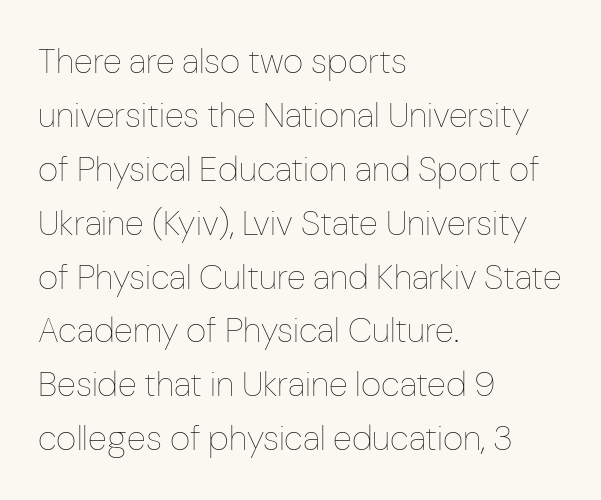
{"italic": "no", "bold": "no", "weight": "thin", "width": "condensed", "stroke_contrast": "low", "x_height": "medium", "monospaced": "no", "underline": "no", "align": "left", "line_spacing": "normal", "line_spacing_ratio": 1.54, "letter_spacing": "normal", "letter_spacing_em": 0.0, "glyph_px": 35}
